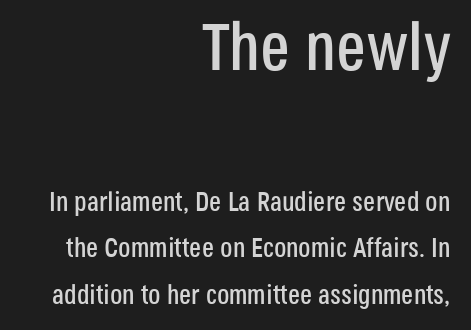
Larger block? The one above; the one below is distinctly smaller. The face used here is a sans, in the tradition of grotesques and geometrics. Designer's note — italics off, roman on. The passage is arranged like a letterhead date or caption credit — flush right. These lines are rendered in a variable-pitch font.
